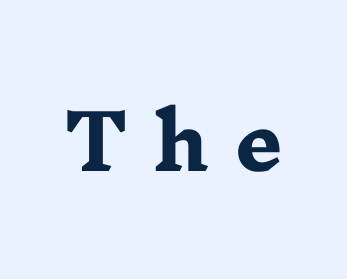
{"serif": "yes", "italic": "no", "bold": "yes", "weight": "heavy", "width": "wide", "stroke_contrast": "low", "x_height": "medium", "monospaced": "no", "underline": "no", "letter_spacing": "wide", "letter_spacing_em": 0.34, "glyph_px": 76}
